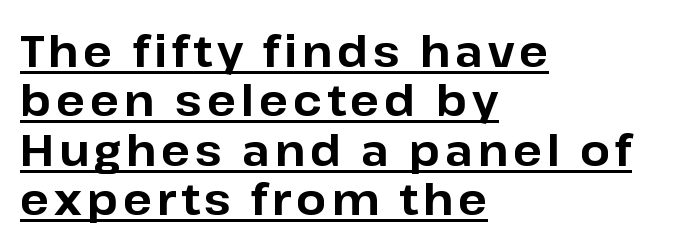
Weight check: bold — yes, fully. Leading: reduced. Serif or sans? Sans — the stroke terminals are bare. Does a line run under the words? Yes, clearly. Every row of glyphs begins at an identical x-position on the left.
